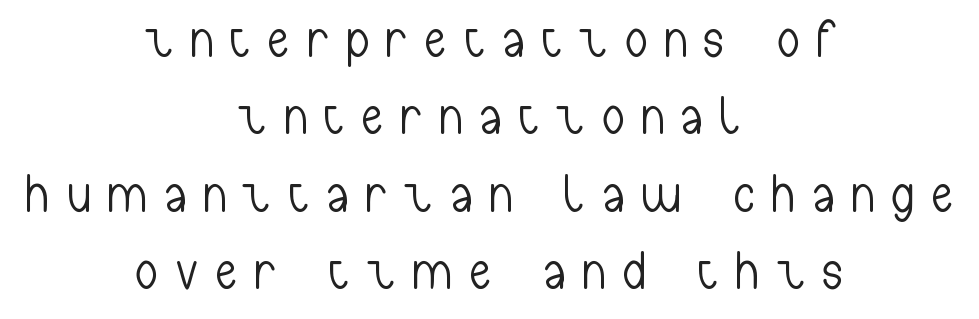
Does the copy run flush right? No — it is centered line by line. The line texture is sparse and dotted thanks to wide tracking. Vertical stems look standard width or narrower in stroke. Lines of text with bare space underneath. The letters stand upright; this is a roman face. This sample has the flowing, uneven cadence of proportional lettering.
